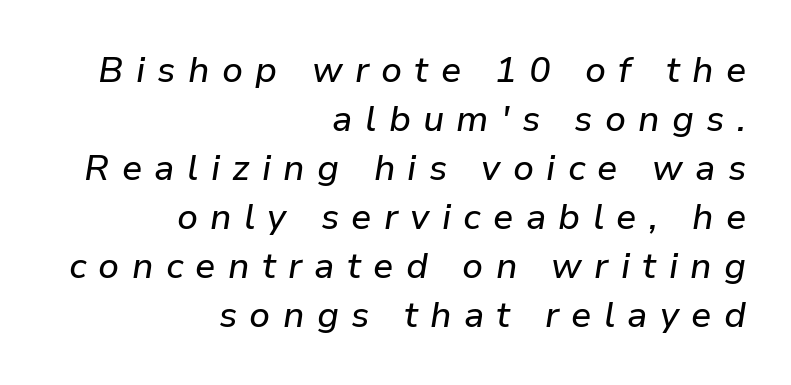
The image shows 36 px text type, italic (leaning right); set right-aligned, normal line spacing (1.36x), unusually wide letter spacing (+0.34 em), not underlined; low stroke contrast and a medium x-height.
